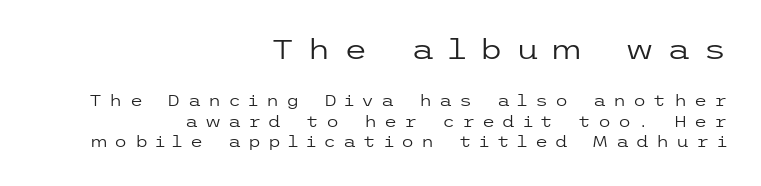
Q: Is the text bold? A: No.
Q: Is the text italic (slanted)? A: No, it is upright.
Q: Is the text underlined? A: No.
Q: How is the paragraph aligned? A: Right-aligned.
Q: Is the spacing between letters normal or unusually wide? A: Unusually wide.
Q: Is the spacing between lines tight, normal or loose? A: Normal.
Q: Which block of text is set in a larger size, the first (top) or the second (bottom)? A: The first (top) one.
